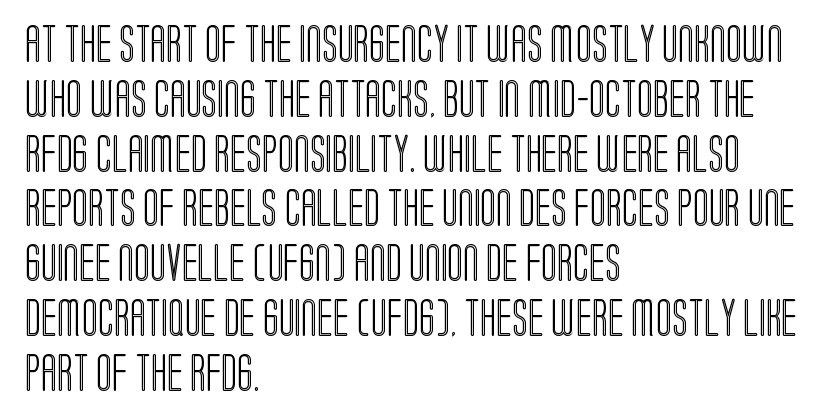
Q: Is the text italic (slanted)? A: No, it is upright.
Q: Is the text underlined? A: No.
Q: How is the paragraph aligned? A: Left-aligned.
Q: Is the spacing between letters normal or unusually wide? A: Normal.
Q: Is the spacing between lines tight, normal or loose? A: Normal.
Q: Width (condensed, normal, or wide)? A: Condensed.
Q: x-height? A: Large.
Q: Monospaced? A: No.
